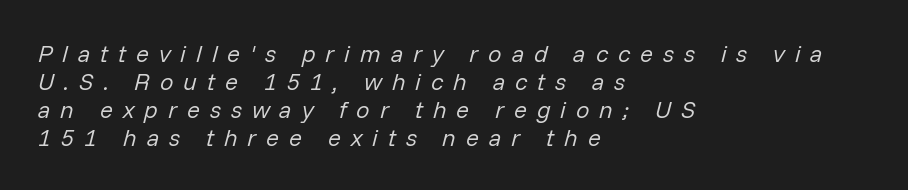
Q: Is the text bold? A: No.
Q: Is the text italic (slanted)? A: Yes, it leans right by about 14 degrees.
Q: Is the text underlined? A: No.
Q: How is the paragraph aligned? A: Left-aligned.
Q: Is the spacing between letters normal or unusually wide? A: Unusually wide.
